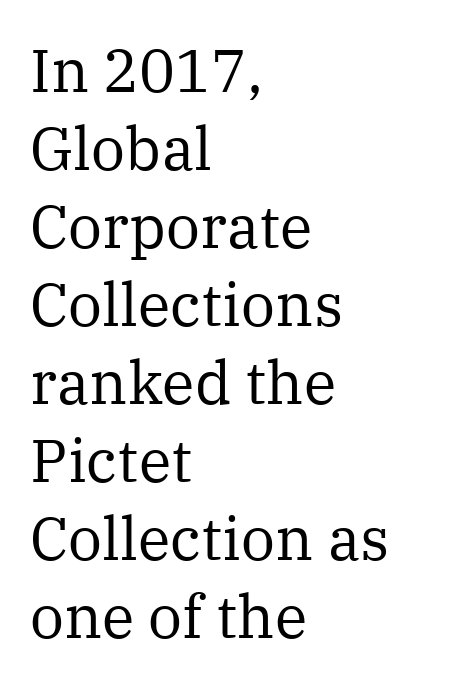
Q: Is the text bold? A: No.
Q: Is the text italic (slanted)? A: No, it is upright.
Q: Is the typeface a serif or a sans-serif typeface? A: Serif.
Q: Is the text underlined? A: No.
Q: How is the paragraph aligned? A: Left-aligned.
Q: Is the spacing between letters normal or unusually wide? A: Normal.
Q: Is the spacing between lines tight, normal or loose? A: Normal.
Q: Width (condensed, normal, or wide)? A: Normal.
Q: Stroke contrast? A: Medium.
Q: x-height? A: Medium.
Q: Monospaced? A: No.
